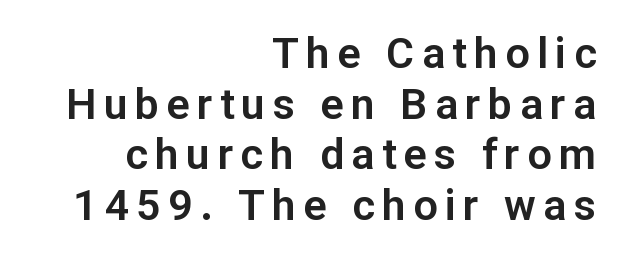
The image shows 43 px sans-serif type, upright; set right-aligned, line spacing 1.18x, not underlined; low stroke contrast and a medium x-height.
